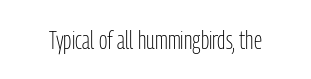
The rendering keeps characters at their native spacing. The font sits on the lighter half of the weight spectrum, regular included. Quick note: underline off. Is there any slant? The stems are plumb.
